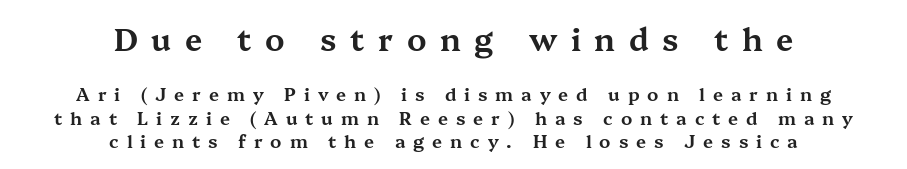
Q: Is the text italic (slanted)? A: No, it is upright.
Q: Is the typeface a serif or a sans-serif typeface? A: Serif.
Q: Is the text underlined? A: No.
Q: How is the paragraph aligned? A: Centered.
Q: Is the spacing between letters normal or unusually wide? A: Unusually wide.
Q: Is the spacing between lines tight, normal or loose? A: Normal.
Q: Which block of text is set in a larger size, the first (top) or the second (bottom)? A: The first (top) one.
Q: Width (condensed, normal, or wide)? A: Wide.
Q: Stroke contrast? A: Medium.
Q: x-height? A: Medium.
Q: Monospaced? A: No.
